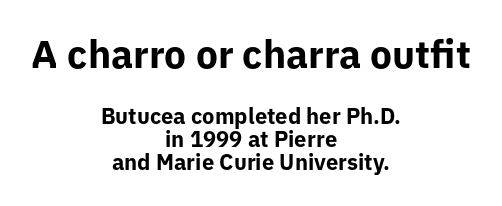
Q: Is the text bold? A: Yes.
Q: Is the text italic (slanted)? A: No, it is upright.
Q: Is the typeface a serif or a sans-serif typeface? A: Sans-serif.
Q: Is the text underlined? A: No.
Q: How is the paragraph aligned? A: Centered.
Q: Is the spacing between letters normal or unusually wide? A: Normal.
Q: Is the spacing between lines tight, normal or loose? A: Tight.
Q: Which block of text is set in a larger size, the first (top) or the second (bottom)? A: The first (top) one.
Q: Width (condensed, normal, or wide)? A: Normal.
Q: Stroke contrast? A: Low.
Q: x-height? A: Medium.
Q: Monospaced? A: No.
